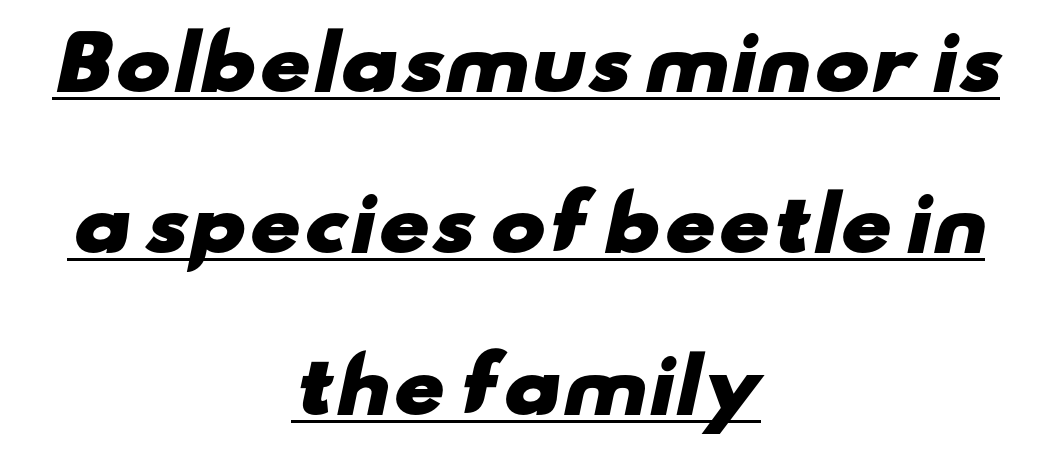
Compared with typical body copy, the letter spacing here is the same. You can see a thin bar hugging the bottom of the glyphs. Students, observe: this is what heavily led, spacious text looks like. Layout note: lines centered.
